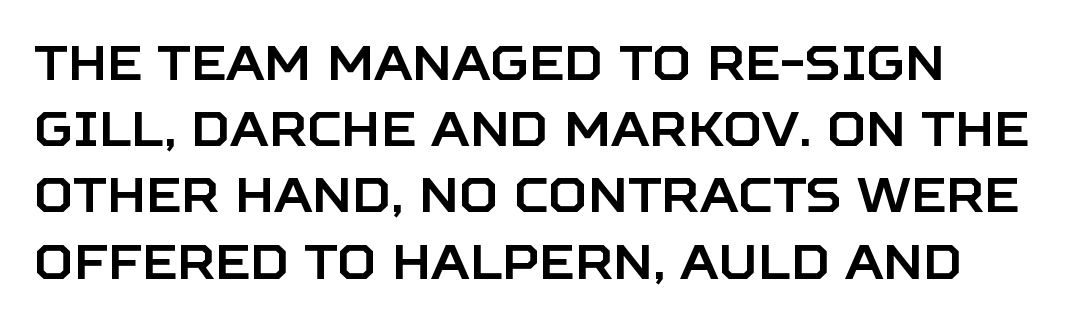
Q: Is the text italic (slanted)? A: No, it is upright.
Q: Is the typeface a serif or a sans-serif typeface? A: Sans-serif.
Q: Is the text underlined? A: No.
Q: How is the paragraph aligned? A: Left-aligned.
Q: Is the spacing between letters normal or unusually wide? A: Normal.
Q: Is the spacing between lines tight, normal or loose? A: Normal.
Q: Width (condensed, normal, or wide)? A: Normal.
Q: Stroke contrast? A: Low.
Q: x-height? A: Large.
Q: Monospaced? A: No.
